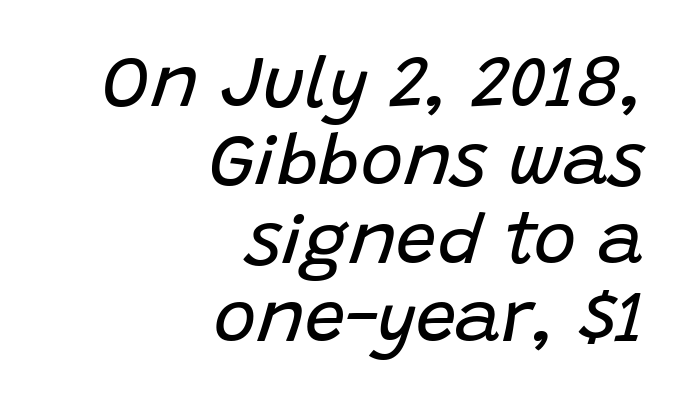
Cramped leading. A bare baseline throughout the passage. Typeset ragged left — the right edge is the straight one. The glyphs look as if they've been sheared to an angle.
